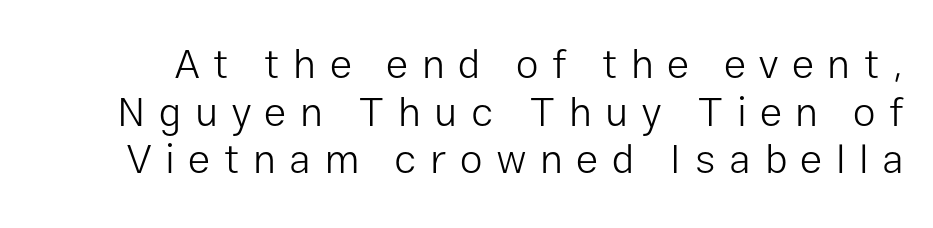
Q: Is the text bold? A: No.
Q: Is the text italic (slanted)? A: No, it is upright.
Q: Is the typeface a serif or a sans-serif typeface? A: Sans-serif.
Q: Is the text underlined? A: No.
Q: Is the spacing between letters normal or unusually wide? A: Unusually wide.
Q: Width (condensed, normal, or wide)? A: Normal.
Q: Stroke contrast? A: Low.
Q: x-height? A: Medium.
Q: Monospaced? A: No.
